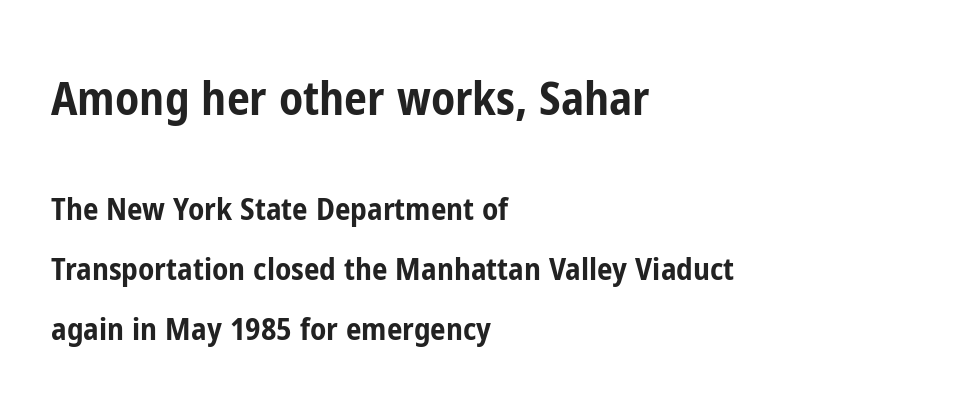
Q: Is the text bold? A: Yes.
Q: Is the text italic (slanted)? A: No, it is upright.
Q: Is the typeface a serif or a sans-serif typeface? A: Sans-serif.
Q: Is the text underlined? A: No.
Q: How is the paragraph aligned? A: Left-aligned.
Q: Is the spacing between letters normal or unusually wide? A: Normal.
Q: Is the spacing between lines tight, normal or loose? A: Loose.
Q: Which block of text is set in a larger size, the first (top) or the second (bottom)? A: The first (top) one.
Q: Width (condensed, normal, or wide)? A: Condensed.
Q: Stroke contrast? A: Low.
Q: x-height? A: Medium.
Q: Monospaced? A: No.
